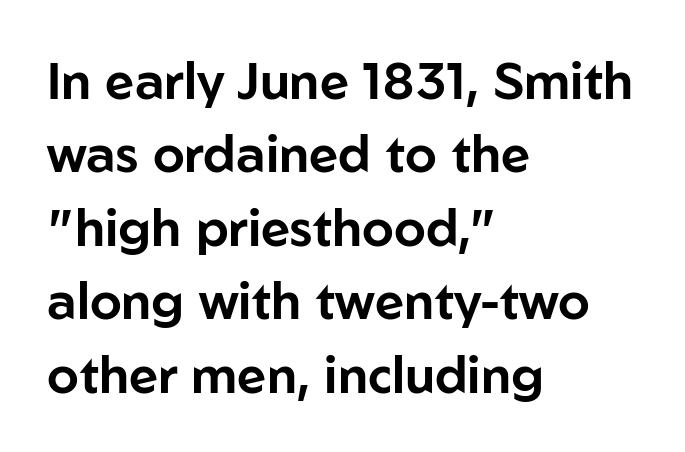
Each letter keeps its own natural width here, so spacing adapts to shape. Short and long lines alike share a common starting point at left. This is sans-serif lettering, the kind often seen on screens and signage. A typesetter would call this leading conventional body-copy spacing. Plain, unruled lines of type.
